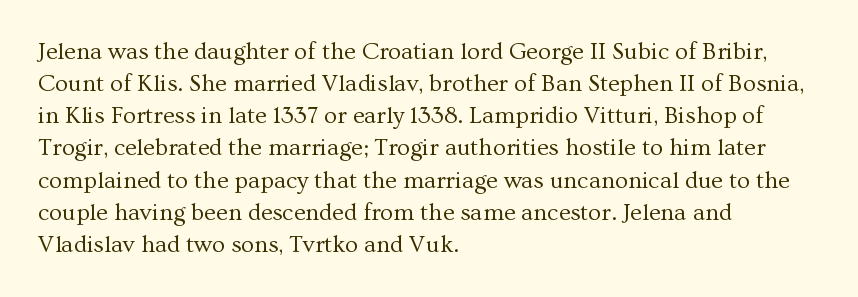
Q: Is the text bold? A: No.
Q: Is the text italic (slanted)? A: No, it is upright.
Q: Is the text underlined? A: No.
Q: How is the paragraph aligned? A: Left-aligned.
Q: Is the spacing between letters normal or unusually wide? A: Normal.
Q: Is the spacing between lines tight, normal or loose? A: Normal.
